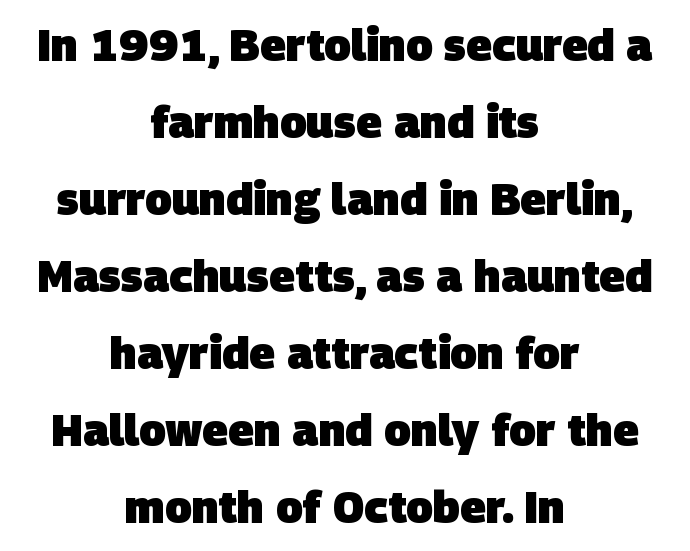
The image shows 44 px heavy sans-serif type; set centered, line spacing 1.75x, normal letter spacing, not underlined; low stroke contrast and a large x-height.
